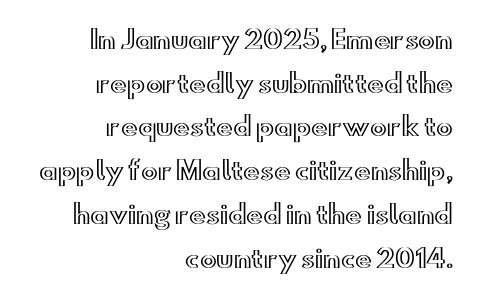
Q: Is the text italic (slanted)? A: No, it is upright.
Q: Is the text underlined? A: No.
Q: How is the paragraph aligned? A: Right-aligned.
Q: Is the spacing between letters normal or unusually wide? A: Normal.
